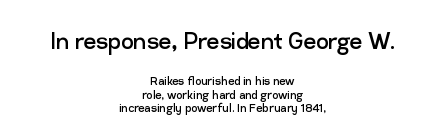
{"serif": "no", "italic": "no", "bold": "no", "weight": "regular", "width": "normal", "stroke_contrast": "low", "x_height": "medium", "monospaced": "no", "underline": "no", "align": "center", "line_spacing": "tight", "line_spacing_ratio": 0.98, "letter_spacing": "normal", "letter_spacing_em": 0.0, "larger_block": "first", "size_ratio": 2.0, "glyph_px": 28}
